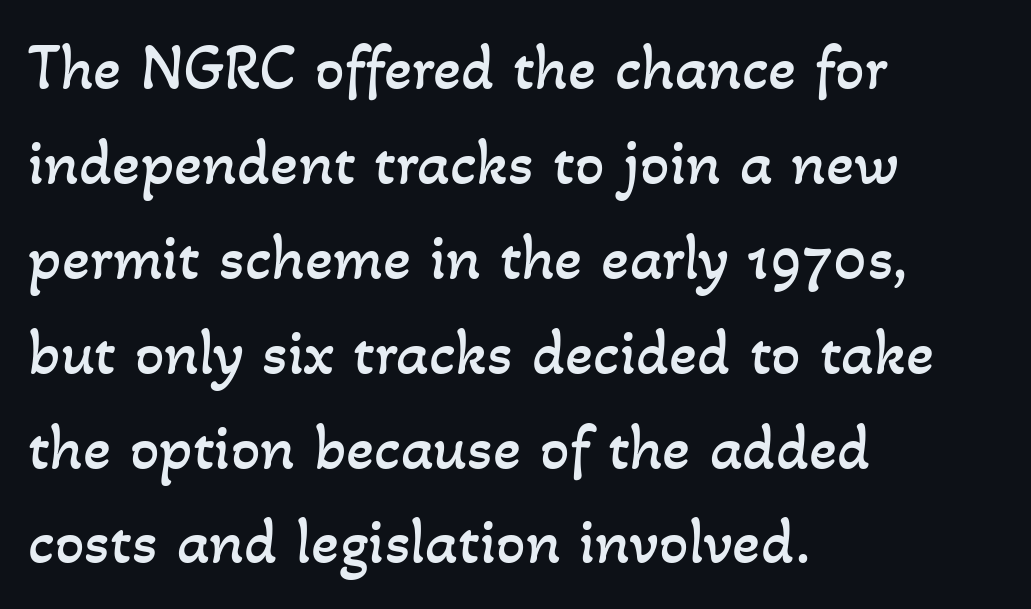
The image shows 65 px regular-weight type; set left-aligned, normal line spacing (1.46x), normal letter spacing, not underlined; low stroke contrast and a small x-height.
